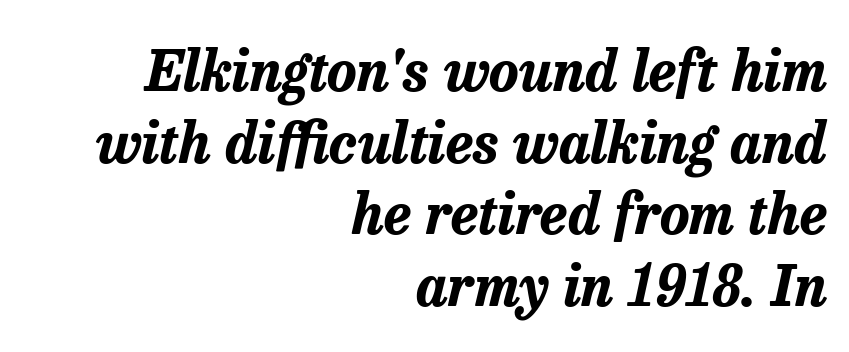
Q: Is the text bold? A: Yes.
Q: Is the text italic (slanted)? A: Yes, it leans right by about 13 degrees.
Q: Is the text underlined? A: No.
Q: How is the paragraph aligned? A: Right-aligned.
Q: Is the spacing between letters normal or unusually wide? A: Normal.
Q: Is the spacing between lines tight, normal or loose? A: Normal.
Q: Width (condensed, normal, or wide)? A: Normal.
Q: Stroke contrast? A: Low.
Q: x-height? A: Medium.
Q: Monospaced? A: No.
